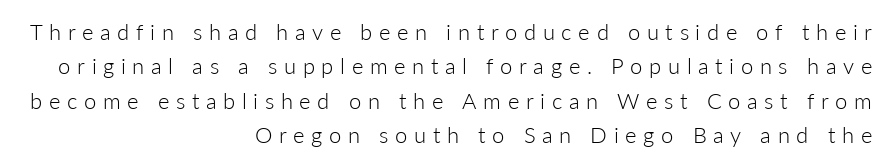
The image shows 22 px text type, upright; set right-aligned, normal line spacing (1.56x), unusually wide letter spacing (+0.3 em), not underlined.
